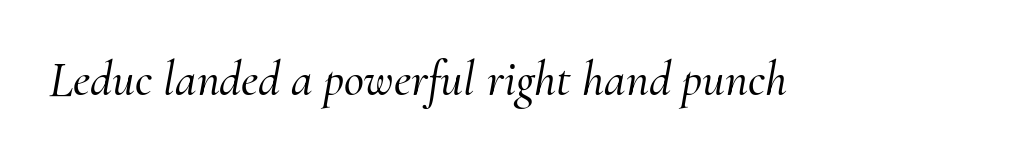
{"serif": "yes", "italic": "yes", "lean": "right", "slant_degrees": 10, "width": "normal", "stroke_contrast": "medium", "x_height": "small", "monospaced": "no", "underline": "no", "letter_spacing": "normal", "letter_spacing_em": 0.0, "glyph_px": 49}
